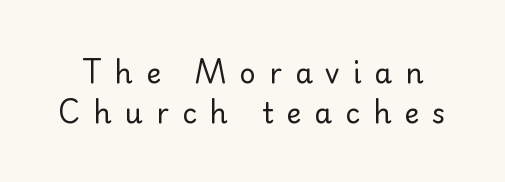
The rendering inserts visible extra space after every character. Any mark beneath the type? The region is blank. Is this a heavy cut? Hardly; it is regular or lighter. The face used here is a sans, in the tradition of grotesques and geometrics. A roman cut, with each character standing at attention.
